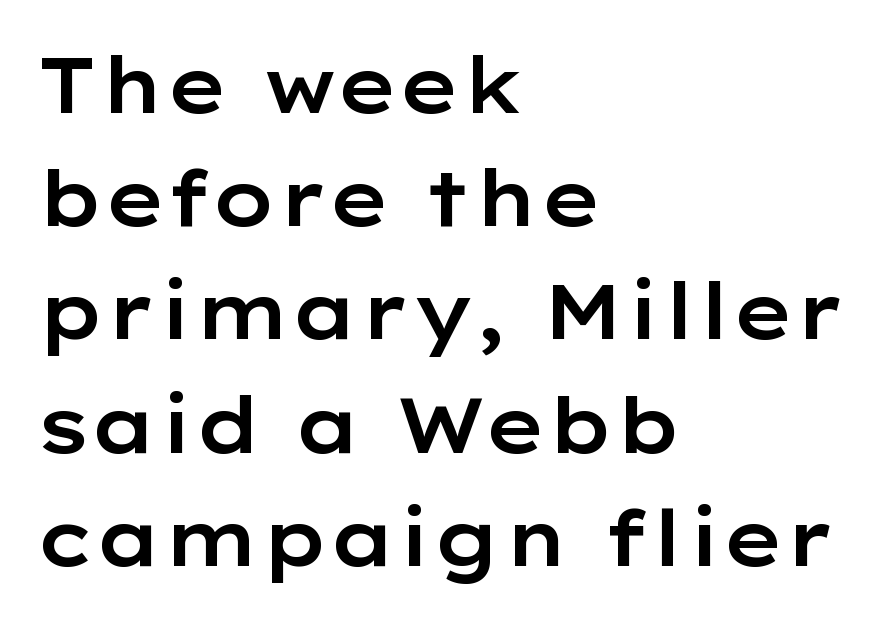
Q: Is the text italic (slanted)? A: No, it is upright.
Q: Is the typeface a serif or a sans-serif typeface? A: Sans-serif.
Q: Is the text underlined? A: No.
Q: How is the paragraph aligned? A: Left-aligned.
Q: Is the spacing between letters normal or unusually wide? A: Normal.
Q: Is the spacing between lines tight, normal or loose? A: Normal.
Q: Width (condensed, normal, or wide)? A: Wide.
Q: Stroke contrast? A: Low.
Q: x-height? A: Medium.
Q: Monospaced? A: No.
